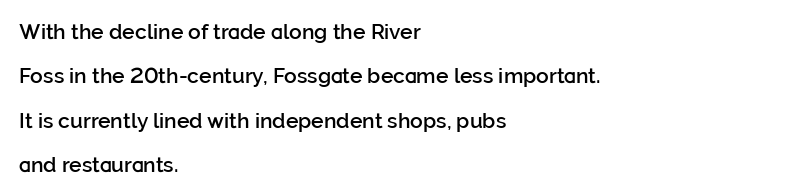
Leading: increased. Is the block centered? No — it sits flush against the left margin. The rendering uses a semibold face; strokes are thickened but not to full bold. Descender tails drop into unmarked territory. The face used here is rendered with its standard letterfit.
